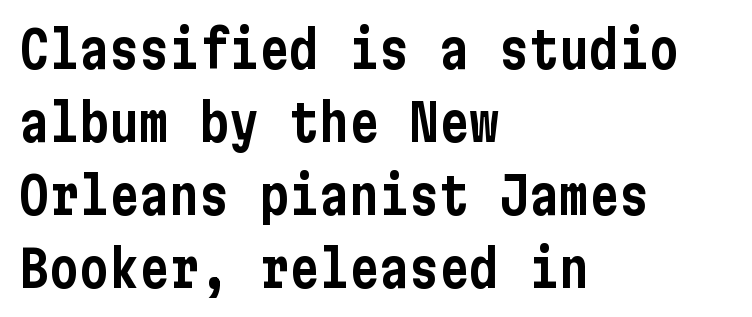
Serifs: no, the terminals of the letterforms are clean. Compared with a centered layout, this one pins lines to the left instead. It's the straight-up-and-down kind of type. How are the letters spaced? Ordinarily, with no added tracking.
